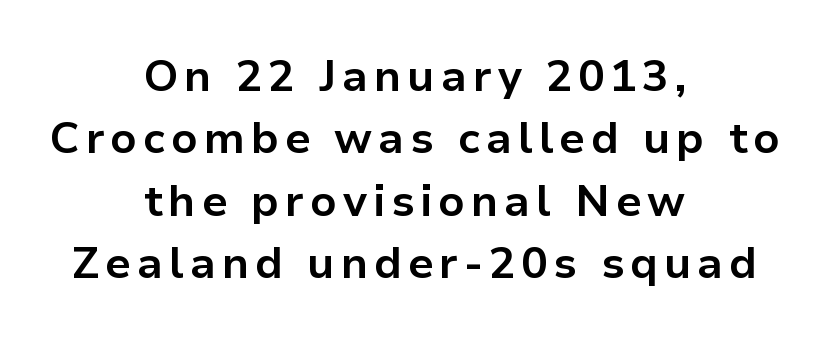
The image shows 44 px bold sans-serif type, upright; set centered, normal line spacing (1.42x), not underlined; low stroke contrast and a medium x-height.
